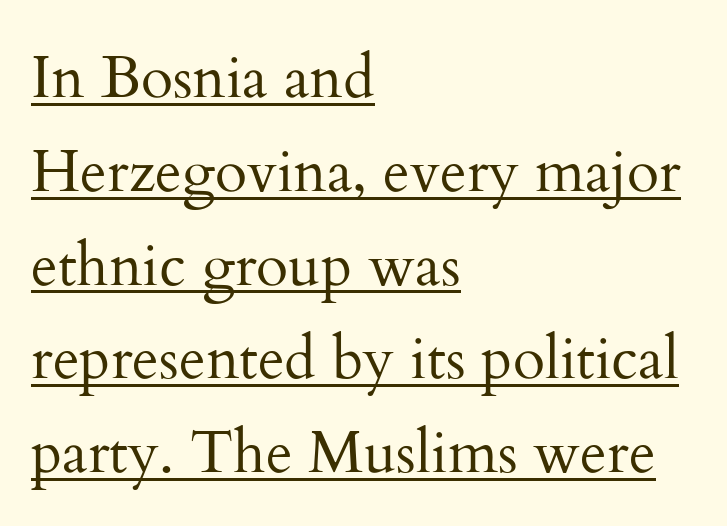
Q: Is the text bold? A: No.
Q: Is the text italic (slanted)? A: No, it is upright.
Q: Is the typeface a serif or a sans-serif typeface? A: Serif.
Q: Is the text underlined? A: Yes.
Q: How is the paragraph aligned? A: Left-aligned.
Q: Is the spacing between letters normal or unusually wide? A: Normal.
Q: Is the spacing between lines tight, normal or loose? A: Normal.
Q: Width (condensed, normal, or wide)? A: Normal.
Q: Stroke contrast? A: Medium.
Q: x-height? A: Small.
Q: Monospaced? A: No.
